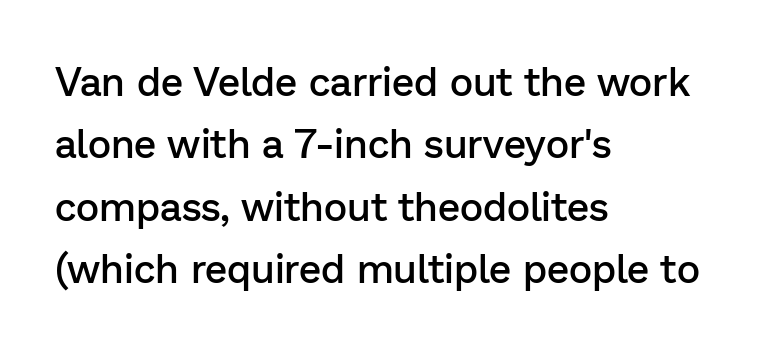
Q: Is the text bold? A: Semi-bold.
Q: Is the text italic (slanted)? A: No, it is upright.
Q: Is the typeface a serif or a sans-serif typeface? A: Sans-serif.
Q: Is the text underlined? A: No.
Q: How is the paragraph aligned? A: Left-aligned.
Q: Is the spacing between letters normal or unusually wide? A: Normal.
Q: Is the spacing between lines tight, normal or loose? A: Normal.
Q: Width (condensed, normal, or wide)? A: Normal.
Q: Stroke contrast? A: Low.
Q: x-height? A: Medium.
Q: Monospaced? A: No.
